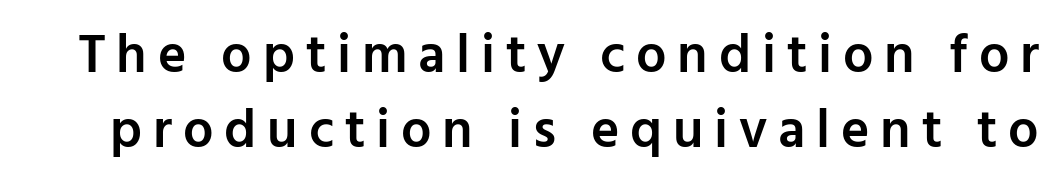
Q: Is the text bold? A: Semi-bold.
Q: Is the text italic (slanted)? A: No, it is upright.
Q: Is the typeface a serif or a sans-serif typeface? A: Sans-serif.
Q: Is the text underlined? A: No.
Q: Is the spacing between letters normal or unusually wide? A: Unusually wide.
Q: Is the spacing between lines tight, normal or loose? A: Normal.
Q: Width (condensed, normal, or wide)? A: Normal.
Q: Stroke contrast? A: Low.
Q: x-height? A: Medium.
Q: Monospaced? A: No.
